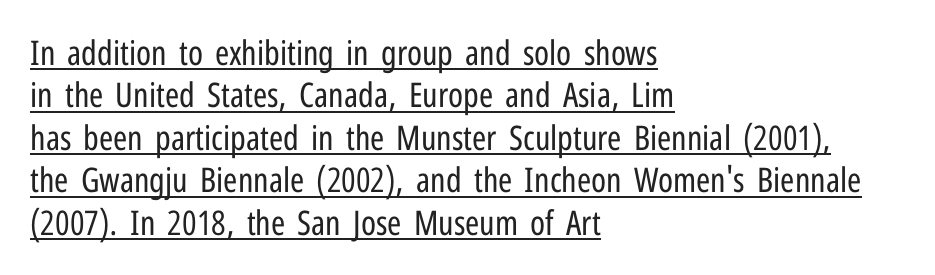
Q: Is the text bold? A: No.
Q: Is the text italic (slanted)? A: No, it is upright.
Q: Is the typeface a serif or a sans-serif typeface? A: Sans-serif.
Q: Is the text underlined? A: Yes.
Q: How is the paragraph aligned? A: Left-aligned.
Q: Is the spacing between letters normal or unusually wide? A: Normal.
Q: Is the spacing between lines tight, normal or loose? A: Normal.
Q: Width (condensed, normal, or wide)? A: Condensed.
Q: Stroke contrast? A: Low.
Q: x-height? A: Medium.
Q: Monospaced? A: No.
